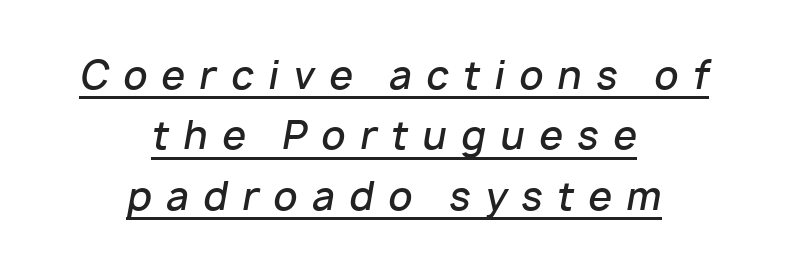
The image shows 38 px semibold type, italic (leaning right); set centered, normal line spacing (1.59x), unusually wide letter spacing (+0.38 em), underlined; low stroke contrast and a medium x-height.
